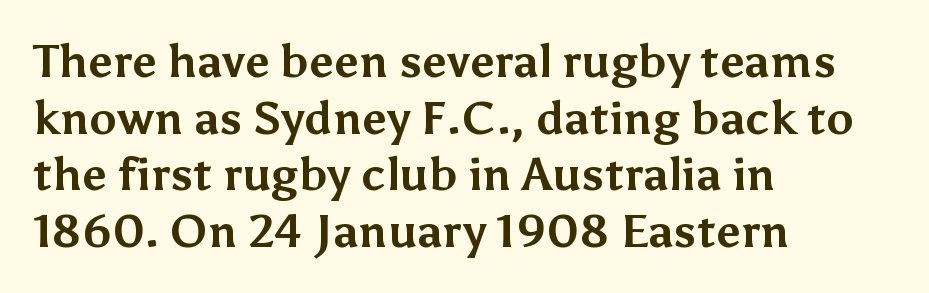
Q: Is the text bold? A: Yes.
Q: Is the text italic (slanted)? A: No, it is upright.
Q: Is the typeface a serif or a sans-serif typeface? A: Sans-serif.
Q: Is the text underlined? A: No.
Q: How is the paragraph aligned? A: Left-aligned.
Q: Is the spacing between letters normal or unusually wide? A: Normal.
Q: Width (condensed, normal, or wide)? A: Normal.
Q: Stroke contrast? A: Medium.
Q: x-height? A: Medium.
Q: Monospaced? A: No.
